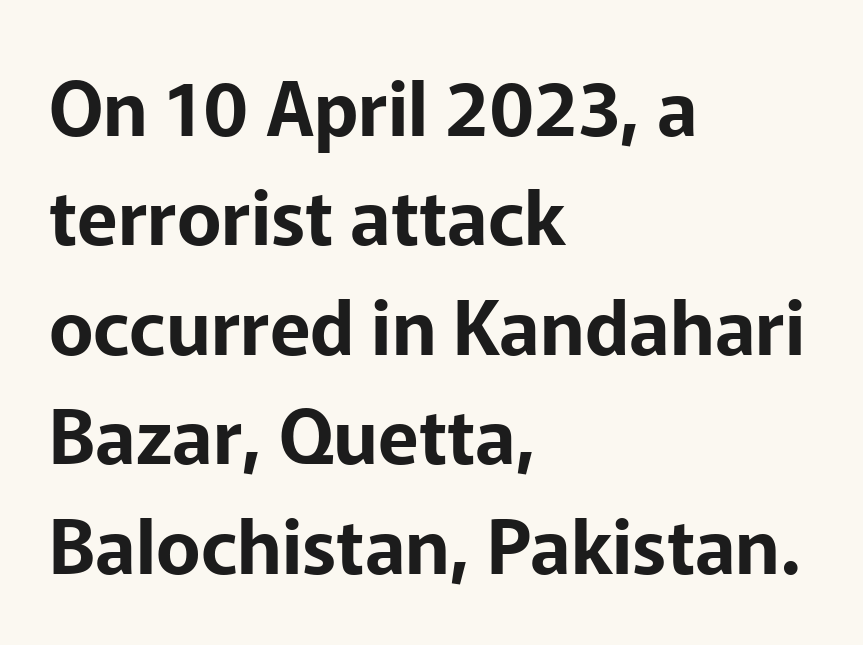
{"serif": "no", "italic": "no", "width": "normal", "stroke_contrast": "low", "x_height": "medium", "monospaced": "no", "underline": "no", "align": "left", "line_spacing": "normal", "line_spacing_ratio": 1.46, "letter_spacing": "normal", "letter_spacing_em": 0.0, "glyph_px": 75}
